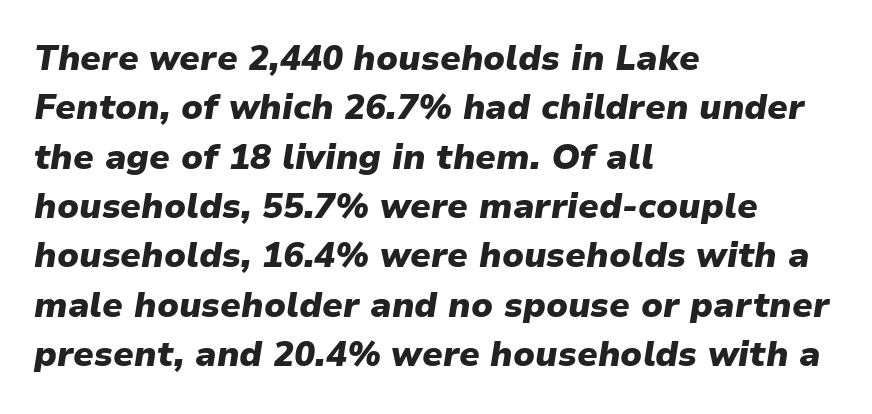
Q: Is the text bold? A: Yes.
Q: Is the text italic (slanted)? A: Yes, it leans right by about 9 degrees.
Q: Is the text underlined? A: No.
Q: How is the paragraph aligned? A: Left-aligned.
Q: Is the spacing between letters normal or unusually wide? A: Normal.
Q: Is the spacing between lines tight, normal or loose? A: Normal.
Q: Width (condensed, normal, or wide)? A: Normal.
Q: Stroke contrast? A: Low.
Q: x-height? A: Medium.
Q: Monospaced? A: No.
